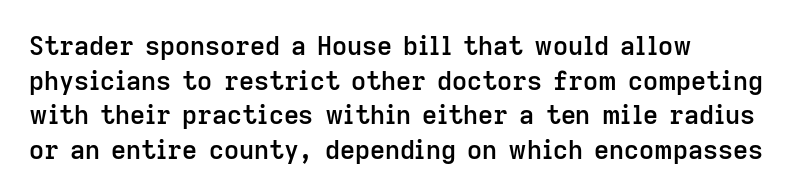
The glyphs have the mass of a demibold cut, below bold. Is the letter spacing exaggerated? No — it looks like the ordinary default. Which margin do the lines hug? The left one — the right edge is uneven. The rows are spaced the way most documents space them. Style check: upright. Has an underline been added? It has not.
